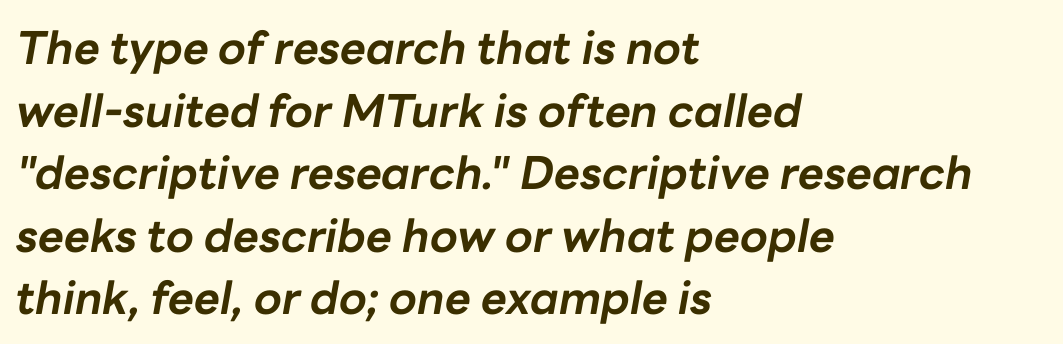
The image shows 45 px bold type, italic (leaning right); set left-aligned, normal line spacing (1.39x), normal letter spacing, not underlined; low stroke contrast and a medium x-height.
